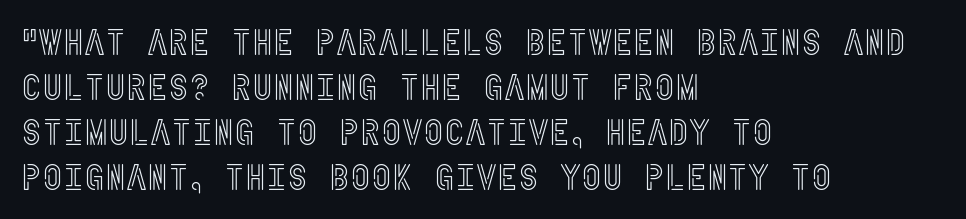
{"italic": "no", "width": "condensed", "x_height": "large", "underline": "no", "align": "left", "line_spacing": "normal", "line_spacing_ratio": 1.25, "letter_spacing": "normal", "letter_spacing_em": 0.0, "glyph_px": 36}
